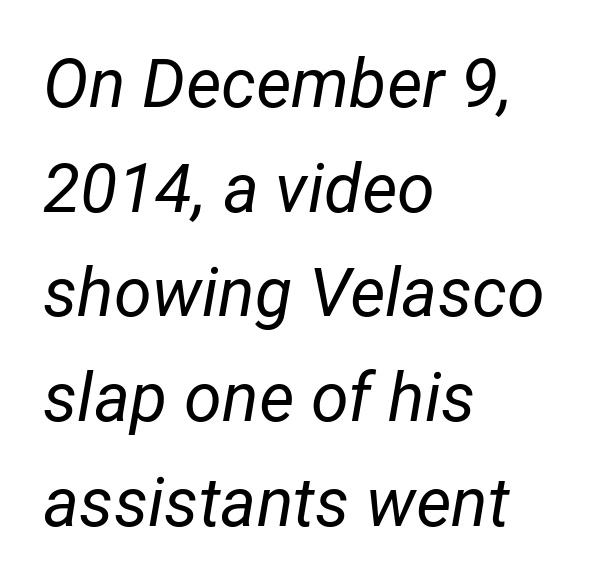
Q: Is the text bold? A: No.
Q: Is the text italic (slanted)? A: Yes, it leans right by about 12 degrees.
Q: Is the text underlined? A: No.
Q: How is the paragraph aligned? A: Left-aligned.
Q: Is the spacing between letters normal or unusually wide? A: Normal.
Q: Is the spacing between lines tight, normal or loose? A: Normal.
Q: Width (condensed, normal, or wide)? A: Normal.
Q: Stroke contrast? A: Low.
Q: x-height? A: Medium.
Q: Monospaced? A: No.
